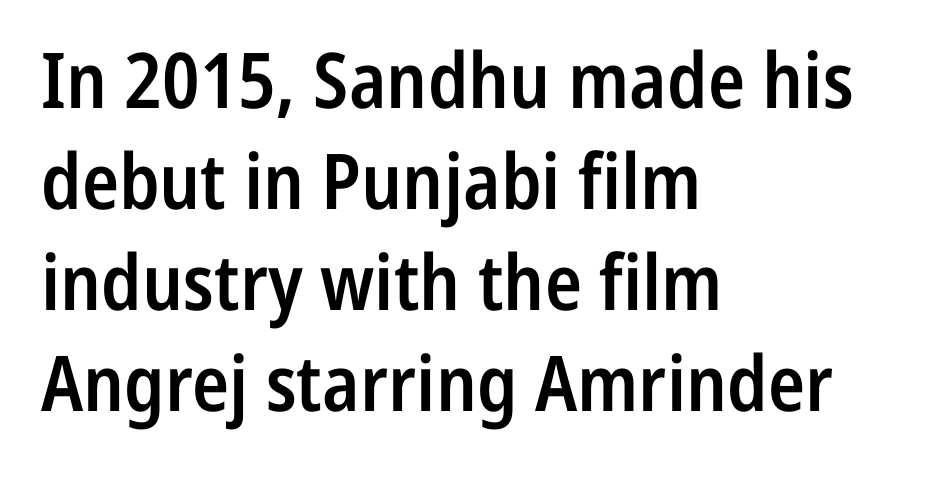
The image shows 77 px semibold, condensed sans-serif type, upright; set left-aligned, normal line spacing (1.31x), normal letter spacing, not underlined; low stroke contrast and a medium x-height.
